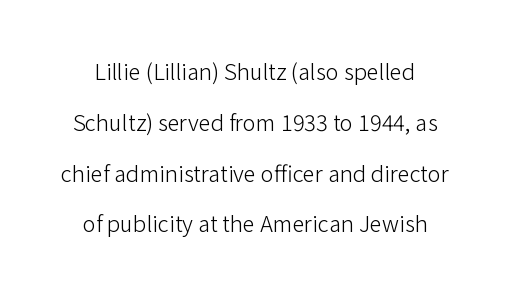
Tall strokes in this sample are plumb rather than angled. In terms of leading, this rendering errs on the spacious side. Words appear dense and cohesive because spacing is normal. Unbolded letterforms with no extra heft.
